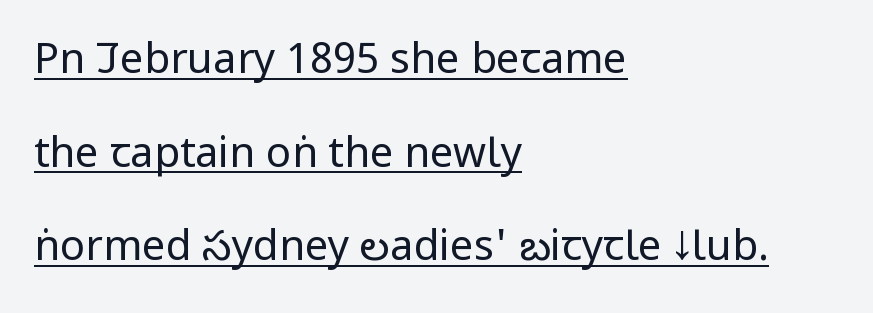
{"serif": "no", "italic": "no", "bold": "no", "weight": "regular", "width": "condensed", "stroke_contrast": "low", "x_height": "large", "monospaced": "no", "underline": "yes", "align": "left", "line_spacing": "loose", "line_spacing_ratio": 2.23, "letter_spacing": "normal", "letter_spacing_em": 0.0, "glyph_px": 42}
